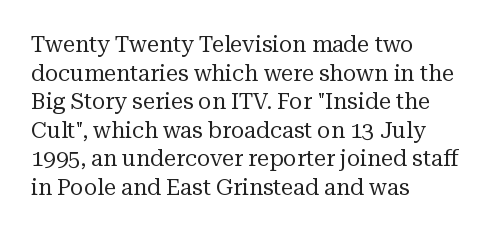
The image shows 22 px text type, upright; set left-aligned, normal line spacing (1.3x), normal letter spacing, not underlined.
